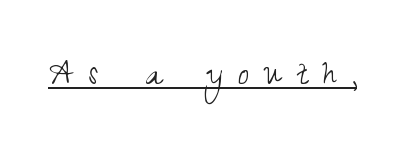
Q: Is the text bold? A: No.
Q: Is the text italic (slanted)? A: No, it is upright.
Q: Is the typeface a serif or a sans-serif typeface? A: Sans-serif.
Q: Is the text underlined? A: Yes.
Q: Is the spacing between letters normal or unusually wide? A: Unusually wide.
Q: Width (condensed, normal, or wide)? A: Condensed.
Q: Stroke contrast? A: Medium.
Q: x-height? A: Small.
Q: Monospaced? A: No.
